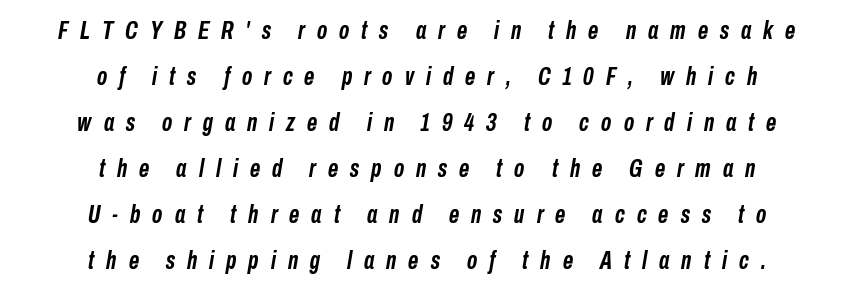
The image shows 25 px bold type, italic (leaning right); set centered, line spacing 1.84x, unusually wide letter spacing (+0.48 em), not underlined.
